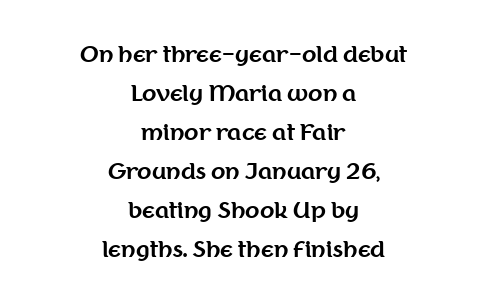
The gap between lines stays unmarked. Tracking value appears to be zero — textbook default spacing. The rendering positions every line midway between the sides. The passage shown is emphatically bold. Every stem runs plumb, perpendicular to the baseline.
